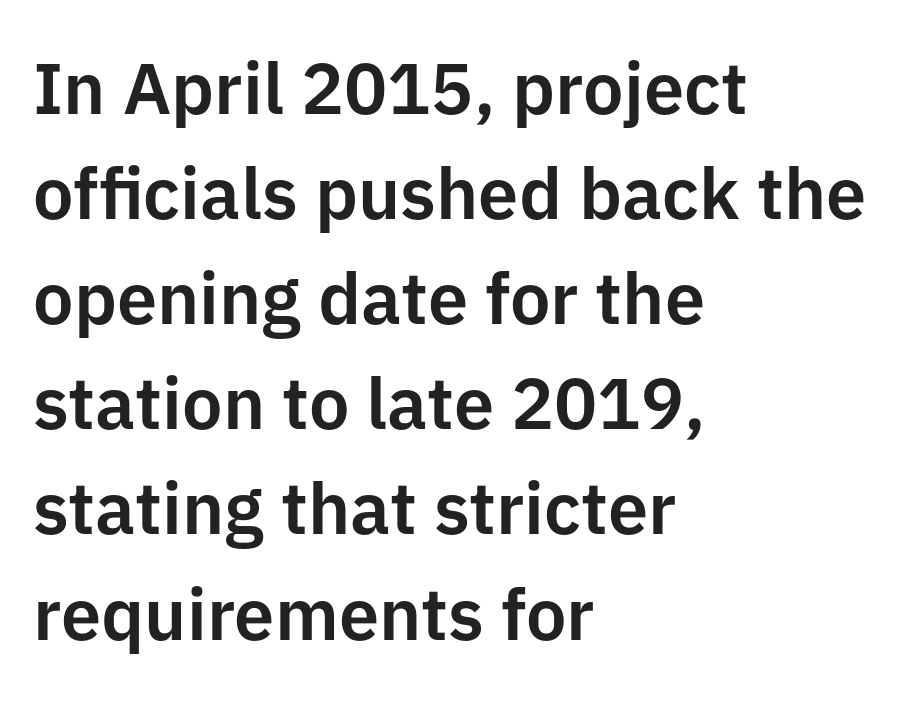
Posture: upright roman. In terms of letterspacing, this is plain default setting. The glyphs in this specimen are sans serif. Varying glyph widths throughout — classic text-font behaviour.
